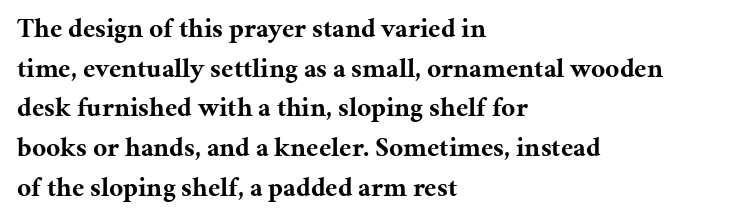
{"italic": "no", "bold": "yes", "underline": "no", "align": "left", "line_spacing": "normal", "line_spacing_ratio": 1.47, "letter_spacing": "normal", "letter_spacing_em": 0.0, "glyph_px": 27}
